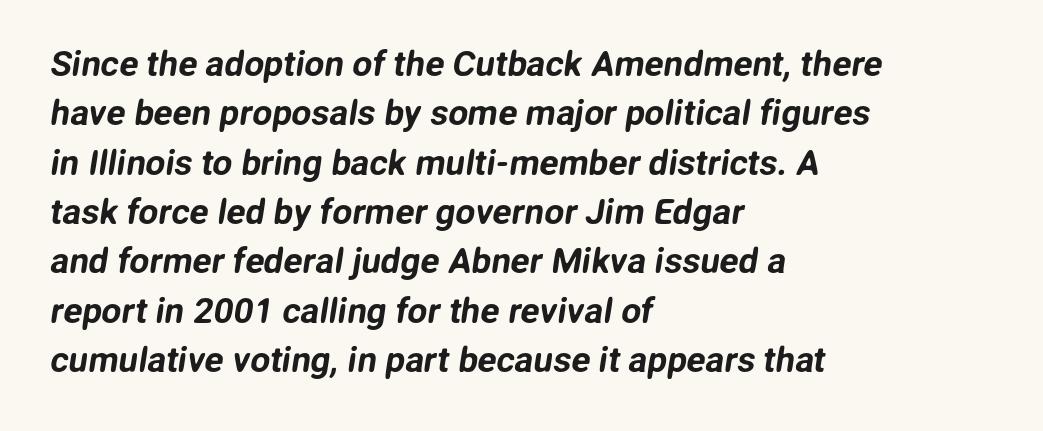
The glyphs are unaccompanied by any horizontal stroke below them. Note: no serifs on the glyphs. Does extra space separate the letters? No, they use regular spacing. Do the characters align in a grid? No, the font is proportional.
